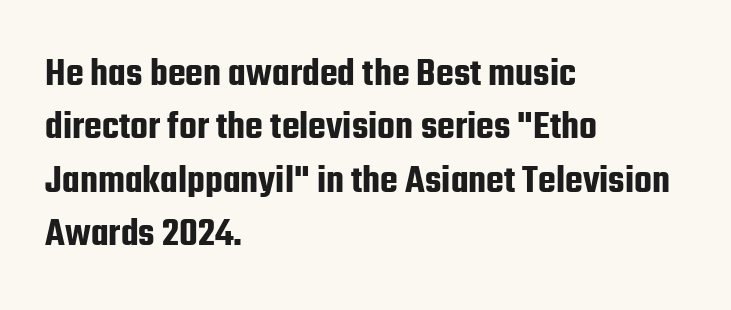
{"serif": "no", "italic": "no", "width": "condensed", "stroke_contrast": "low", "x_height": "medium", "monospaced": "no", "underline": "no", "align": "left", "line_spacing": "normal", "line_spacing_ratio": 1.3, "letter_spacing": "normal", "letter_spacing_em": 0.0, "glyph_px": 41}
